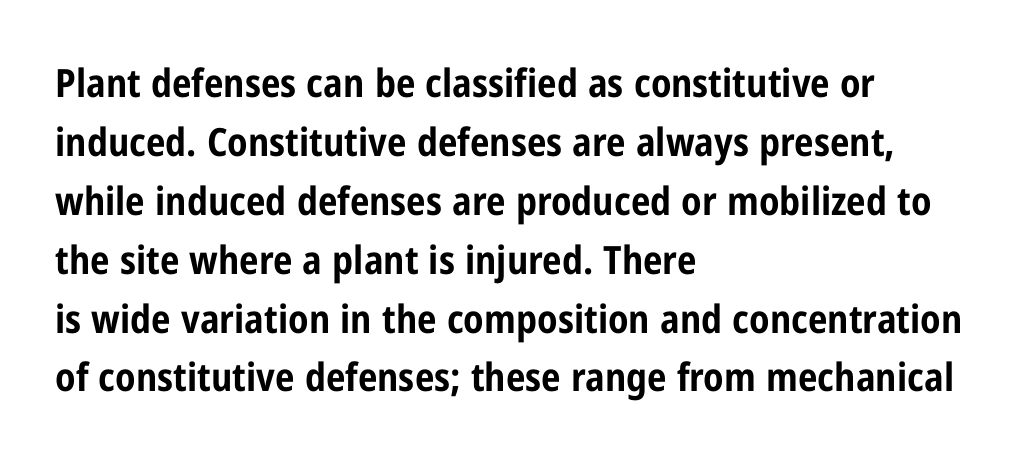
{"serif": "no", "italic": "no", "bold": "yes", "weight": "bold", "width": "condensed", "stroke_contrast": "low", "x_height": "medium", "monospaced": "no", "underline": "no", "align": "left", "line_spacing": "normal", "line_spacing_ratio": 1.51, "letter_spacing": "normal", "letter_spacing_em": 0.0, "glyph_px": 39}
